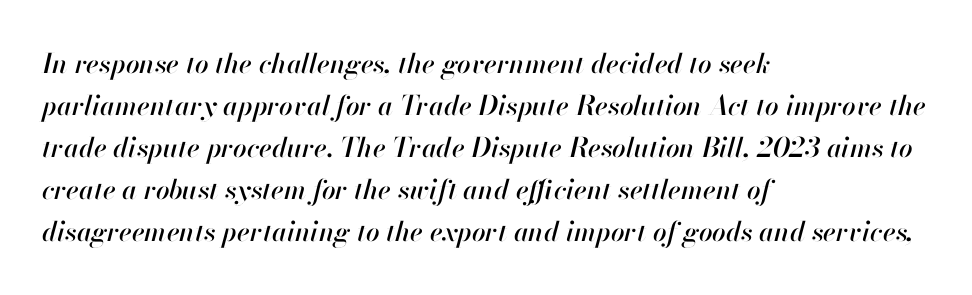
{"italic": "yes", "lean": "right", "slant_degrees": 13, "underline": "no", "align": "left", "line_spacing": "normal", "line_spacing_ratio": 1.56, "letter_spacing": "normal", "letter_spacing_em": 0.0, "glyph_px": 27}
